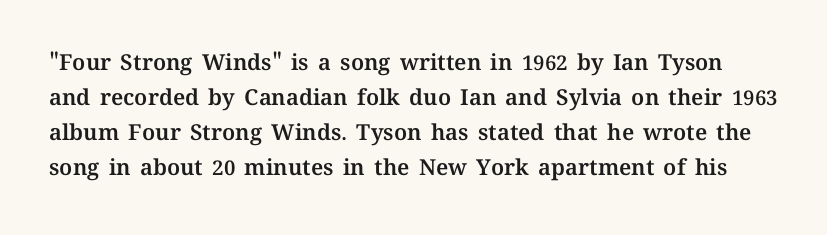
The image shows 22 px text type, upright; set normal line spacing (1.59x), normal letter spacing, not underlined.
